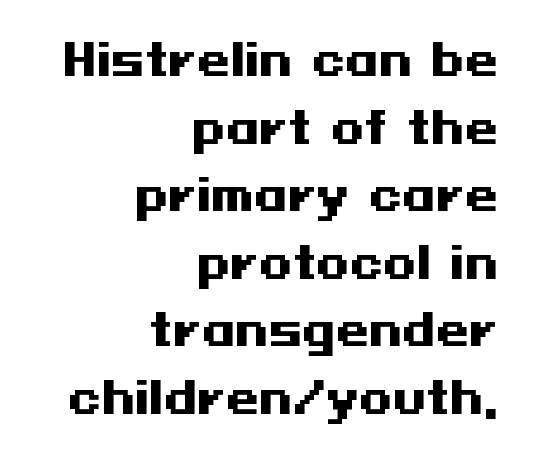
{"serif": "no", "italic": "no", "bold": "yes", "weight": "heavy", "width": "wide", "stroke_contrast": "medium", "x_height": "medium", "underline": "no", "align": "right", "line_spacing": "normal", "line_spacing_ratio": 1.57, "letter_spacing": "normal", "letter_spacing_em": 0.0, "glyph_px": 43}
